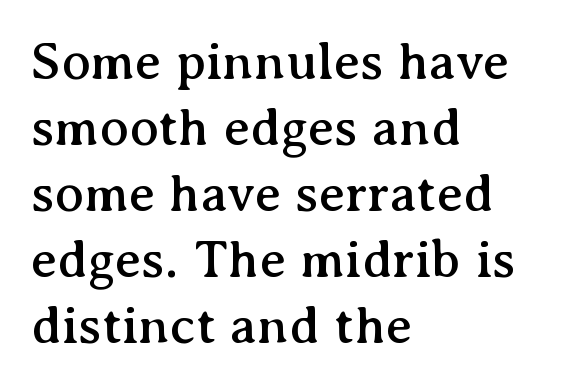
{"serif": "yes", "italic": "no", "width": "normal", "stroke_contrast": "medium", "x_height": "medium", "monospaced": "no", "underline": "no", "align": "left", "line_spacing_ratio": 1.22, "letter_spacing": "normal", "letter_spacing_em": 0.0, "glyph_px": 54}
